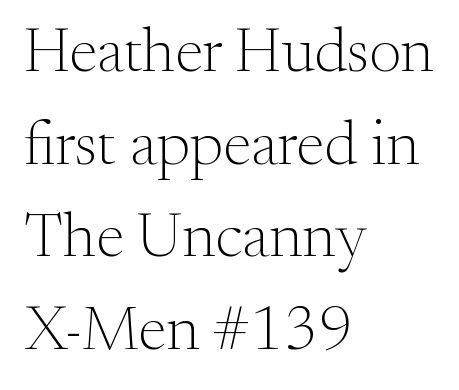
Q: Is the text bold? A: No.
Q: Is the text italic (slanted)? A: No, it is upright.
Q: Is the typeface a serif or a sans-serif typeface? A: Serif.
Q: Is the text underlined? A: No.
Q: How is the paragraph aligned? A: Left-aligned.
Q: Is the spacing between letters normal or unusually wide? A: Normal.
Q: Is the spacing between lines tight, normal or loose? A: Normal.
Q: Width (condensed, normal, or wide)? A: Normal.
Q: Stroke contrast? A: Medium.
Q: x-height? A: Small.
Q: Monospaced? A: No.
